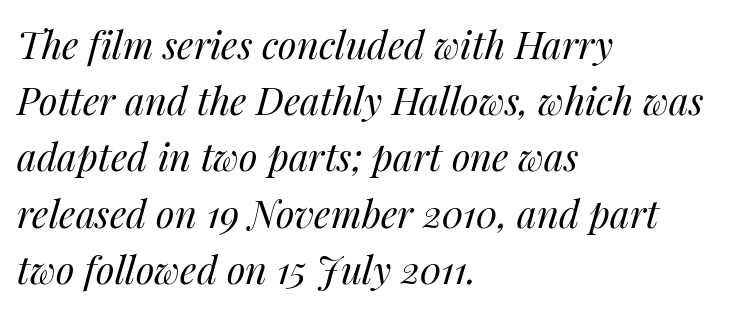
Q: Is the text bold? A: No.
Q: Is the text italic (slanted)? A: Yes, it leans right by about 14 degrees.
Q: Is the text underlined? A: No.
Q: How is the paragraph aligned? A: Left-aligned.
Q: Is the spacing between letters normal or unusually wide? A: Normal.
Q: Is the spacing between lines tight, normal or loose? A: Normal.
Q: Width (condensed, normal, or wide)? A: Normal.
Q: Stroke contrast? A: Medium.
Q: x-height? A: Medium.
Q: Monospaced? A: No.
